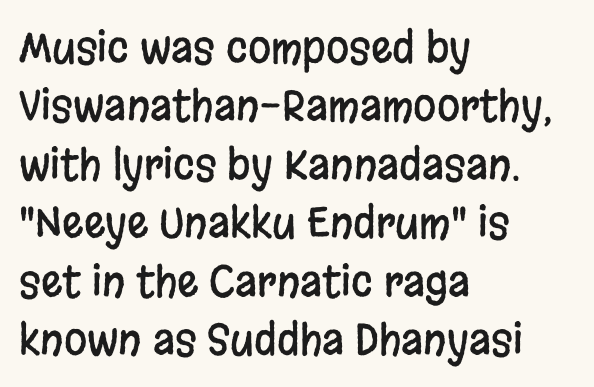
The image shows 42 px condensed sans-serif type, upright; set left-aligned, normal line spacing (1.39x), normal letter spacing, not underlined; low stroke contrast and a large x-height.
